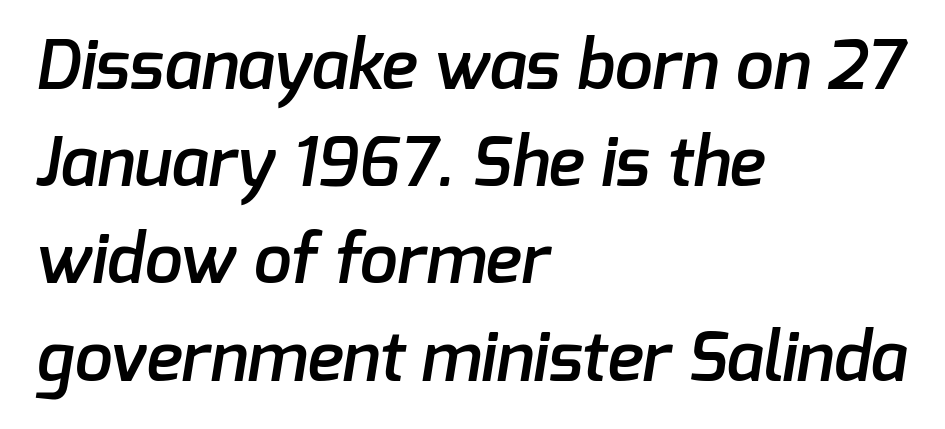
Q: Is the text bold? A: Semi-bold.
Q: Is the typeface a serif or a sans-serif typeface? A: Sans-serif.
Q: Is the text underlined? A: No.
Q: How is the paragraph aligned? A: Left-aligned.
Q: Is the spacing between letters normal or unusually wide? A: Normal.
Q: Is the spacing between lines tight, normal or loose? A: Normal.
Q: Width (condensed, normal, or wide)? A: Normal.
Q: Stroke contrast? A: Low.
Q: x-height? A: Medium.
Q: Monospaced? A: No.
